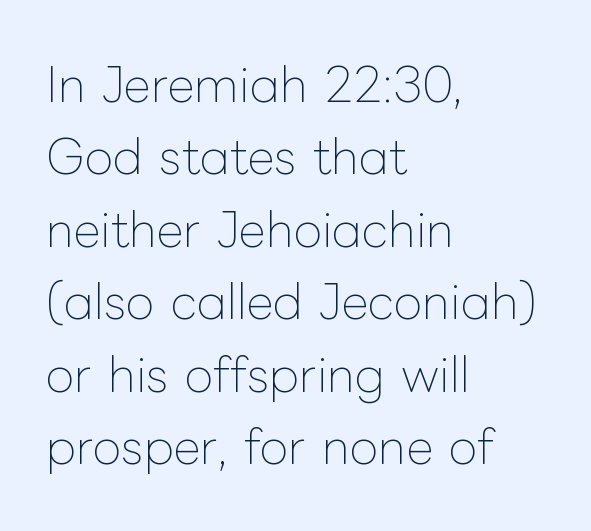
Q: Is the text bold? A: No.
Q: Is the text italic (slanted)? A: No, it is upright.
Q: Is the text underlined? A: No.
Q: How is the paragraph aligned? A: Left-aligned.
Q: Is the spacing between letters normal or unusually wide? A: Normal.
Q: Is the spacing between lines tight, normal or loose? A: Normal.
Q: Width (condensed, normal, or wide)? A: Normal.
Q: Stroke contrast? A: Low.
Q: x-height? A: Medium.
Q: Monospaced? A: No.
